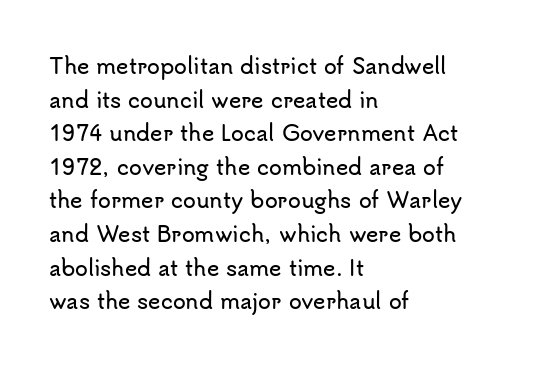
Q: Is the text italic (slanted)? A: No, it is upright.
Q: Is the text underlined? A: No.
Q: How is the paragraph aligned? A: Left-aligned.
Q: Is the spacing between letters normal or unusually wide? A: Normal.
Q: Is the spacing between lines tight, normal or loose? A: Normal.
